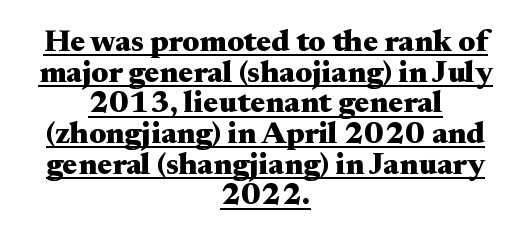
The image shows 31 px heavy, wide serif type, upright; set centered, tight line spacing (0.99x), normal letter spacing, underlined; medium stroke contrast and a small x-height.
